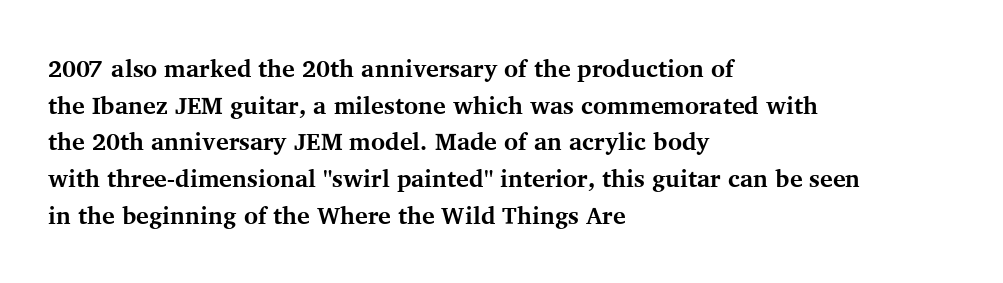
A typesetter would call this zero additional tracking. The letters stand upright; this is a roman face. Regular leading. The passage is arranged the way most books set body copy — flush left. Rule under the text: the space is simply empty. Strokes here are thick enough to call this a true bold.
